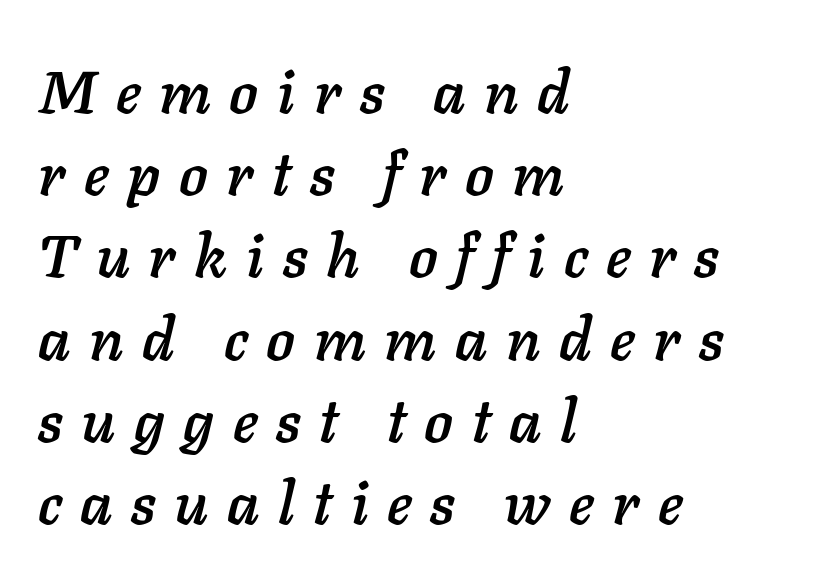
Q: Is the text italic (slanted)? A: Yes, it leans right by about 11 degrees.
Q: Is the text underlined? A: No.
Q: How is the paragraph aligned? A: Left-aligned.
Q: Is the spacing between letters normal or unusually wide? A: Unusually wide.
Q: Is the spacing between lines tight, normal or loose? A: Normal.
Q: Width (condensed, normal, or wide)? A: Normal.
Q: Stroke contrast? A: Low.
Q: x-height? A: Medium.
Q: Monospaced? A: No.
